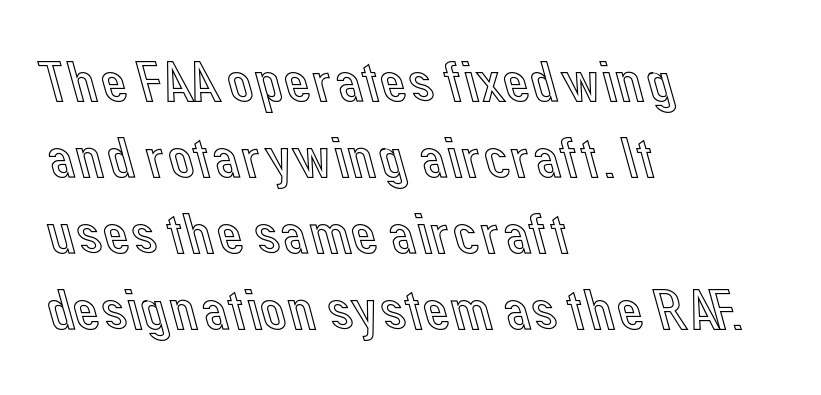
The image shows 58 px text type; set left-aligned, normal line spacing (1.31x), normal letter spacing, not underlined; a medium x-height.
